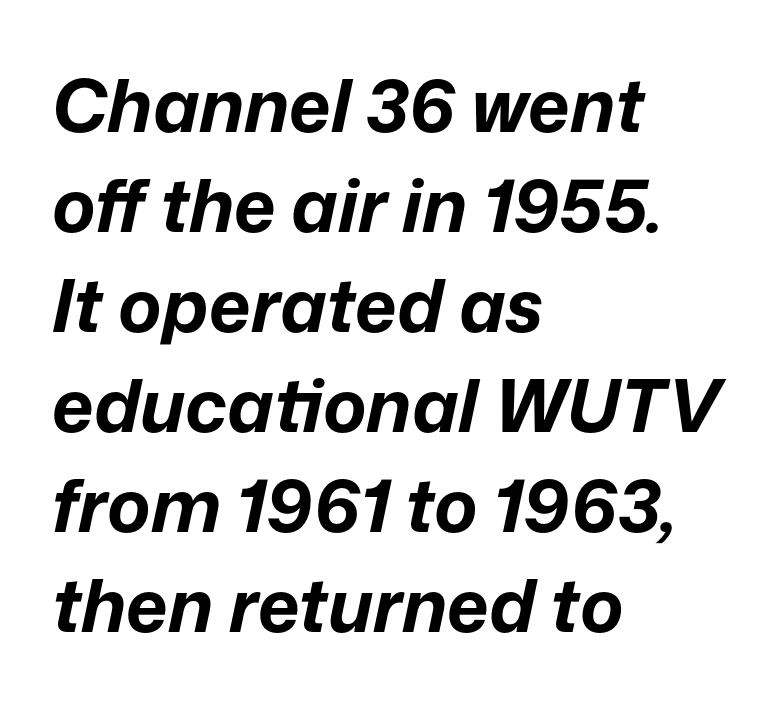
Baseline-to-baseline distance is the conventional proportion of letter height. Do the characters align in a grid? No, the font is proportional. The lines in this sample share a left origin and differ only in where they stop. Honestly, the letter spacing is just normal — you wouldn't notice it. If you drew a line through each stem, it would be angled. The passage shown is not underscored anywhere.
